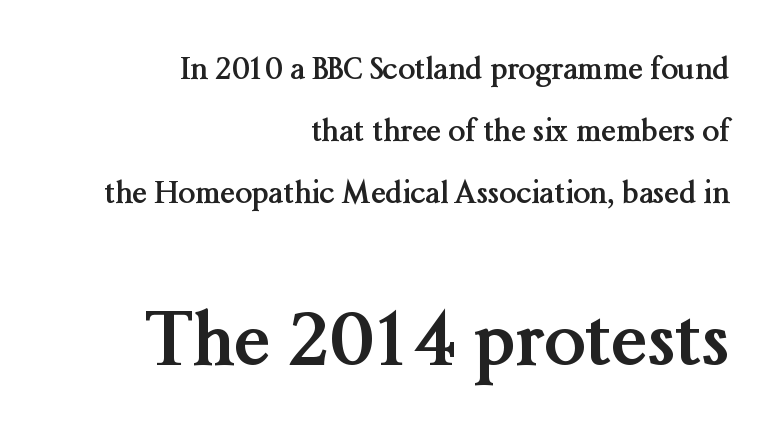
Q: Is the text bold? A: Yes.
Q: Is the text italic (slanted)? A: No, it is upright.
Q: Is the typeface a serif or a sans-serif typeface? A: Serif.
Q: Is the text underlined? A: No.
Q: How is the paragraph aligned? A: Right-aligned.
Q: Is the spacing between letters normal or unusually wide? A: Normal.
Q: Is the spacing between lines tight, normal or loose? A: Loose.
Q: Which block of text is set in a larger size, the first (top) or the second (bottom)? A: The second (bottom) one.
Q: Width (condensed, normal, or wide)? A: Normal.
Q: Stroke contrast? A: Medium.
Q: x-height? A: Medium.
Q: Monospaced? A: No.
